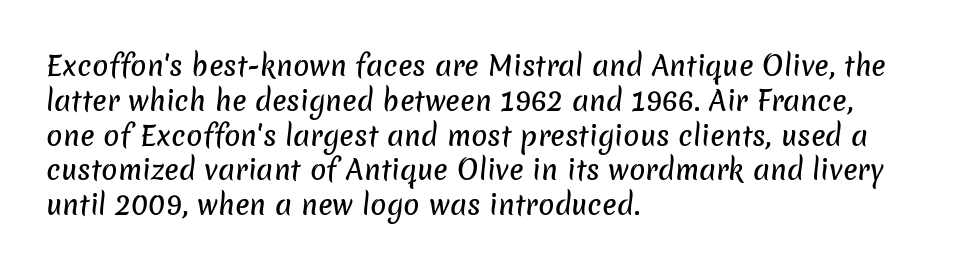
Q: Is the text underlined? A: No.
Q: How is the paragraph aligned? A: Left-aligned.
Q: Is the spacing between letters normal or unusually wide? A: Normal.
Q: Is the spacing between lines tight, normal or loose? A: Normal.
